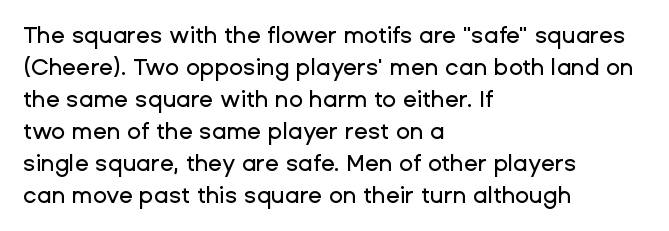
These lines are set flush left with a ragged right edge. Nope, not italic — everything's standing straight. Observe the ordinary spacing: letters are neighbours, not strangers. Vertically, the passage feels balanced, rows spaced as you'd expect. Has an underline been added? It has not.
